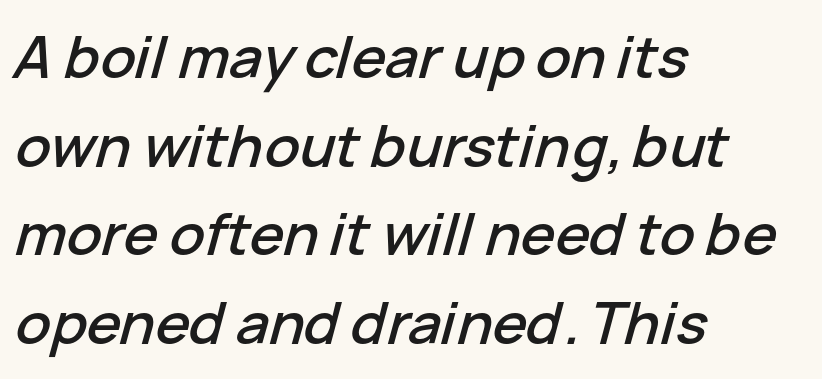
{"italic": "yes", "lean": "right", "slant_degrees": 15, "width": "normal", "stroke_contrast": "low", "x_height": "medium", "monospaced": "no", "underline": "no", "align": "left", "line_spacing": "normal", "line_spacing_ratio": 1.53, "letter_spacing": "normal", "letter_spacing_em": 0.0, "glyph_px": 58}
